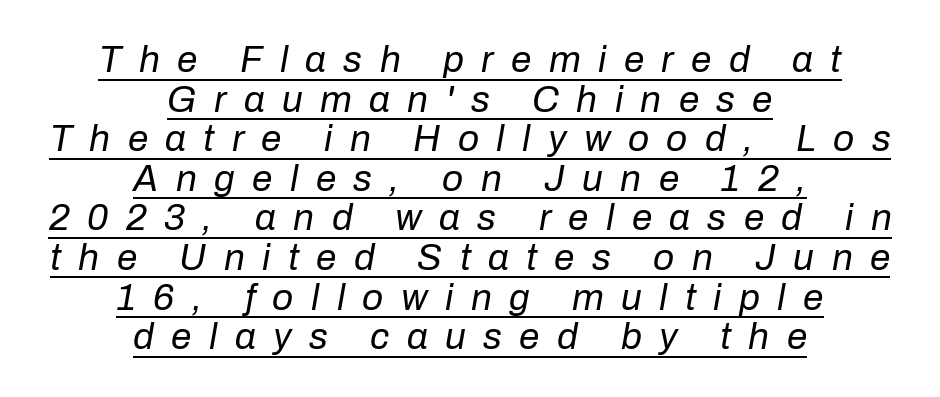
Q: Is the text bold? A: No.
Q: Is the text italic (slanted)? A: Yes, it leans right by about 10 degrees.
Q: Is the text underlined? A: Yes.
Q: How is the paragraph aligned? A: Centered.
Q: Is the spacing between letters normal or unusually wide? A: Unusually wide.
Q: Is the spacing between lines tight, normal or loose? A: Tight.
Q: Width (condensed, normal, or wide)? A: Normal.
Q: Stroke contrast? A: Low.
Q: x-height? A: Medium.
Q: Monospaced? A: No.
